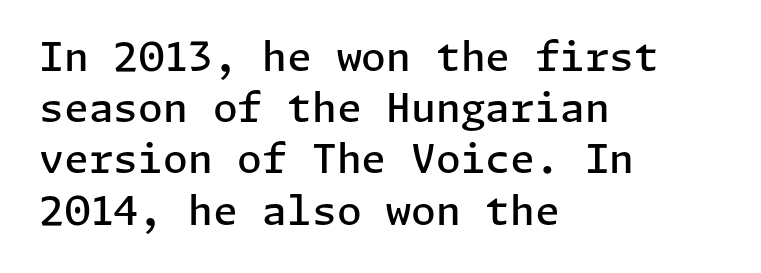
Spacing between characters is what you'd get straight out of the box. Bold? Not quite — semibold, heavier than regular but stopping short. Teacher's note: observe the even left margin — that is flush-left alignment. The passage shown stacks its lines at a standard gap. Honestly, there is no underline to notice here at all. This rendering employs a face without finishing strokes, i.e., a sans-serif.
